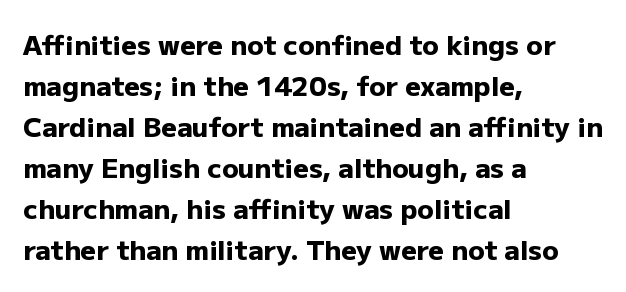
The image shows 27 px bold type, upright; set left-aligned, normal line spacing (1.52x), normal letter spacing, not underlined.
